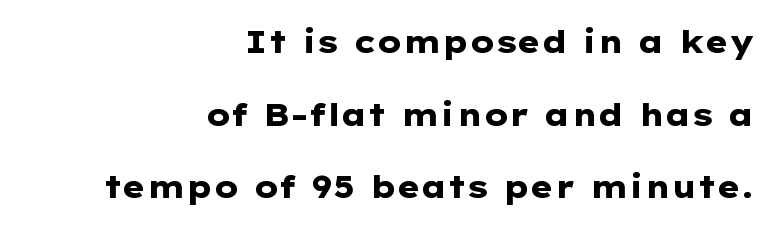
Q: Is the text bold? A: Yes.
Q: Is the text italic (slanted)? A: No, it is upright.
Q: Is the typeface a serif or a sans-serif typeface? A: Sans-serif.
Q: Is the text underlined? A: No.
Q: How is the paragraph aligned? A: Right-aligned.
Q: Is the spacing between letters normal or unusually wide? A: Normal.
Q: Is the spacing between lines tight, normal or loose? A: Loose.
Q: Width (condensed, normal, or wide)? A: Wide.
Q: Stroke contrast? A: Low.
Q: x-height? A: Medium.
Q: Monospaced? A: No.
